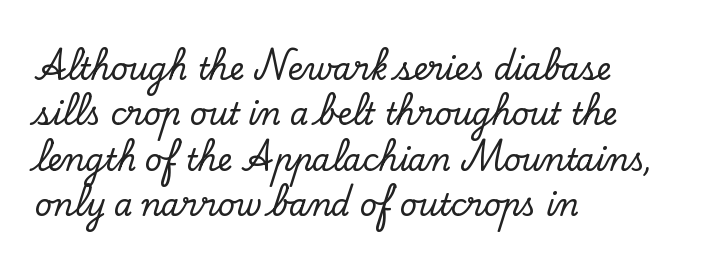
{"serif": "yes", "width": "normal", "stroke_contrast": "low", "x_height": "small", "monospaced": "no", "underline": "no", "align": "left", "line_spacing": "normal", "line_spacing_ratio": 1.51, "letter_spacing": "normal", "letter_spacing_em": 0.0, "glyph_px": 30}
